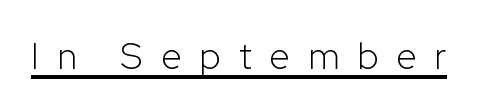
Every stem runs plumb, perpendicular to the baseline. Is this a fixed-width face? No — the glyphs have proportional, varying widths. These lines are composed in type without serifs. The typesetter has applied underlining to the passage shown.
